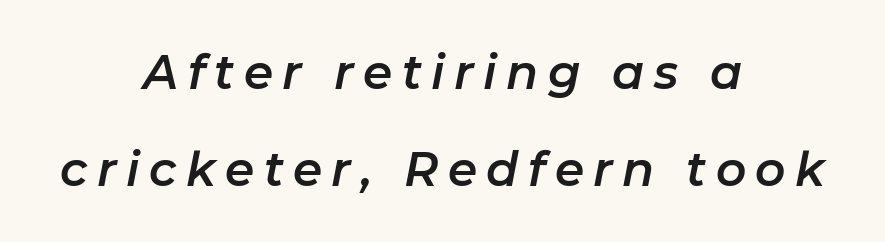
Q: Is the text italic (slanted)? A: Yes, it leans right by about 11 degrees.
Q: Is the text underlined? A: No.
Q: How is the paragraph aligned? A: Centered.
Q: Is the spacing between letters normal or unusually wide? A: Unusually wide.
Q: Is the spacing between lines tight, normal or loose? A: Loose.
Q: Width (condensed, normal, or wide)? A: Normal.
Q: Stroke contrast? A: Low.
Q: x-height? A: Medium.
Q: Monospaced? A: No.
